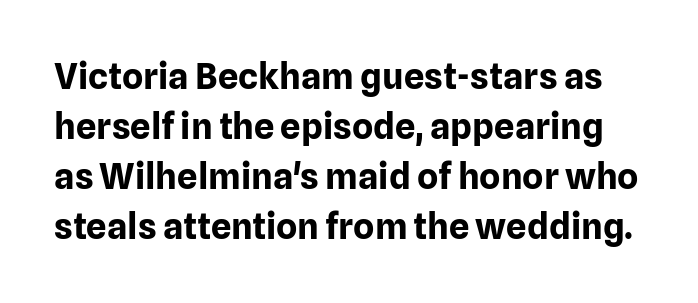
The image shows 36 px bold sans-serif type, upright; set normal line spacing (1.39x), normal letter spacing, not underlined; low stroke contrast and a medium x-height.
